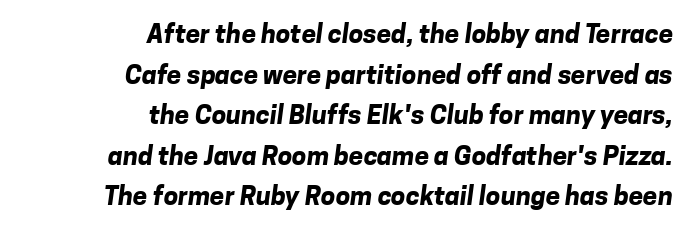
The image shows 26 px bold type; set right-aligned, normal line spacing (1.56x), normal letter spacing, not underlined.
